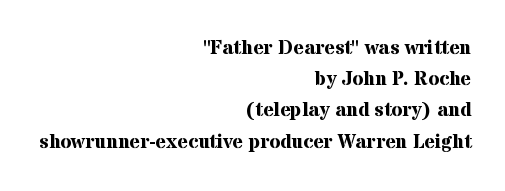
Q: Is the text bold? A: Yes.
Q: Is the text italic (slanted)? A: No, it is upright.
Q: Is the text underlined? A: No.
Q: How is the paragraph aligned? A: Right-aligned.
Q: Is the spacing between letters normal or unusually wide? A: Normal.
Q: Is the spacing between lines tight, normal or loose? A: Normal.
